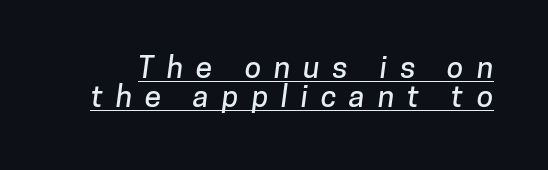
{"serif": "no", "width": "normal", "stroke_contrast": "low", "x_height": "medium", "monospaced": "no", "underline": "yes", "line_spacing": "tight", "line_spacing_ratio": 0.96, "letter_spacing": "wide", "letter_spacing_em": 0.43, "glyph_px": 30}
